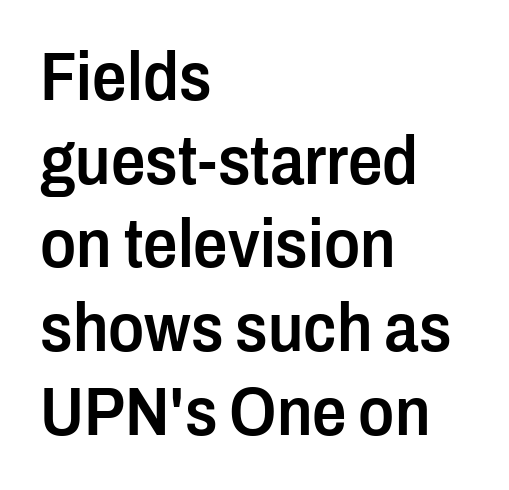
The image shows 68 px semibold, condensed sans-serif type, upright; set left-aligned, line spacing 1.23x, normal letter spacing, not underlined; low stroke contrast and a medium x-height.
